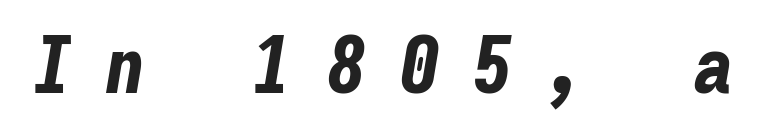
{"italic": "yes", "lean": "right", "slant_degrees": 9, "bold": "yes", "weight": "bold", "width": "condensed", "stroke_contrast": "low", "x_height": "medium", "monospaced": "yes", "underline": "no", "letter_spacing": "wide", "letter_spacing_em": 0.43, "glyph_px": 79}
